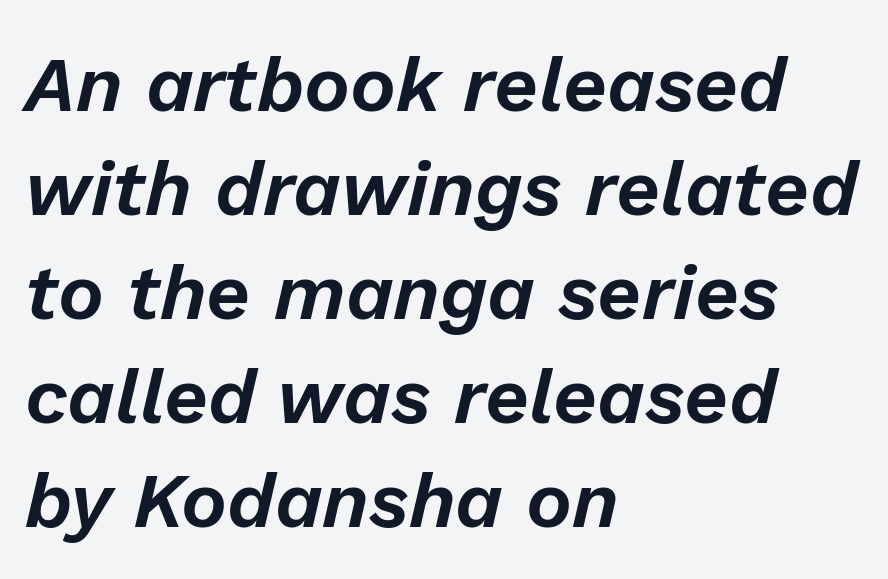
Only glyphs here, with clear space below each row. Typeset ragged right — the left edge is the straight one. The rows are spaced the way most documents space them. This sample has the flowing, uneven cadence of proportional lettering. Characters follow at the spacing the type designer built in. In terms of posture, this sample is oblique.
